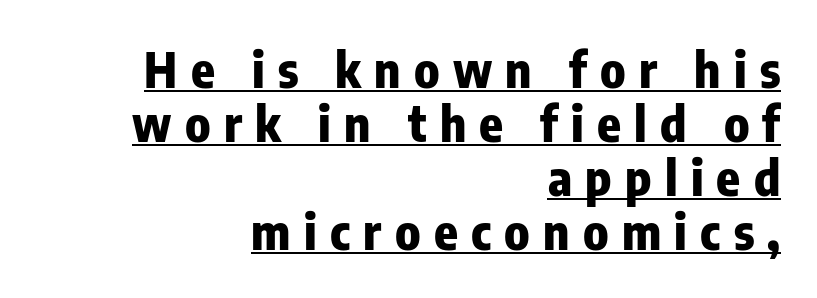
The image shows 49 px heavy, condensed sans-serif type, upright; set right-aligned, tight line spacing (1.1x), unusually wide letter spacing (+0.27 em), underlined; low stroke contrast and a medium x-height.
